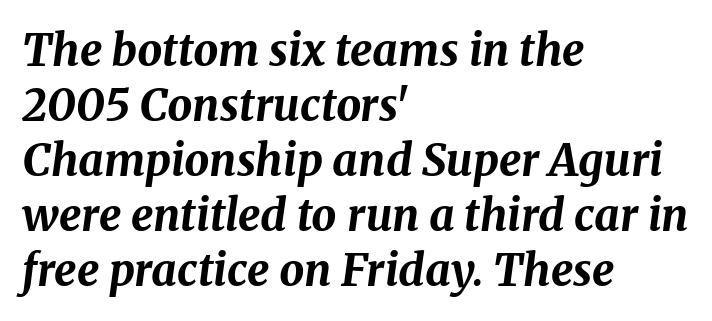
Q: Is the text bold? A: Yes.
Q: Is the text italic (slanted)? A: Yes, it leans right by about 8 degrees.
Q: Is the text underlined? A: No.
Q: How is the paragraph aligned? A: Left-aligned.
Q: Is the spacing between letters normal or unusually wide? A: Normal.
Q: Is the spacing between lines tight, normal or loose? A: Normal.
Q: Width (condensed, normal, or wide)? A: Normal.
Q: Stroke contrast? A: Medium.
Q: x-height? A: Medium.
Q: Monospaced? A: No.
